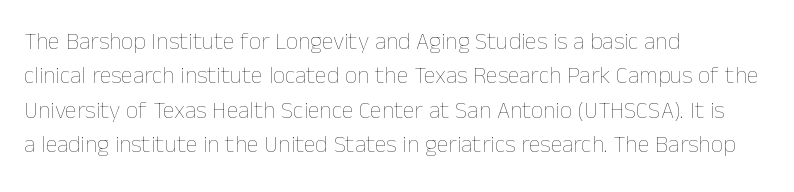
{"italic": "no", "bold": "no", "underline": "no", "align": "left", "line_spacing": "normal", "line_spacing_ratio": 1.43, "letter_spacing": "normal", "letter_spacing_em": 0.0, "glyph_px": 24}
